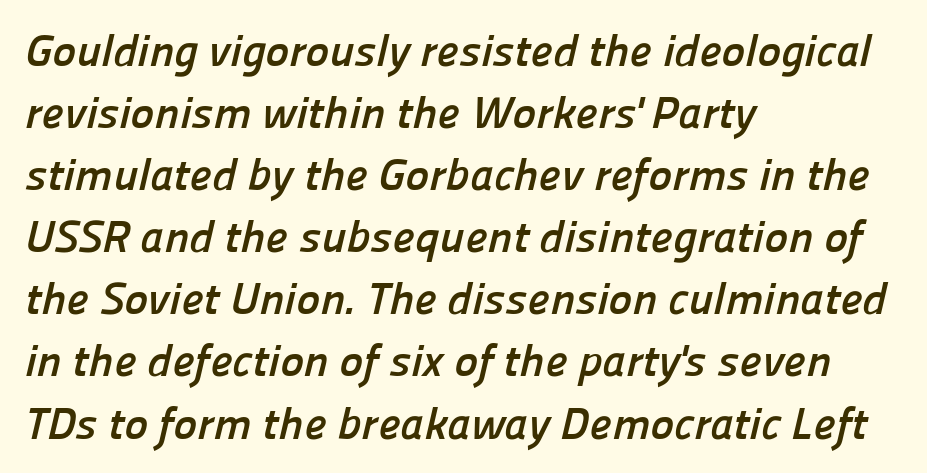
The image shows 45 px semibold sans-serif type; set left-aligned, normal line spacing (1.38x), normal letter spacing, not underlined; low stroke contrast and a medium x-height.
